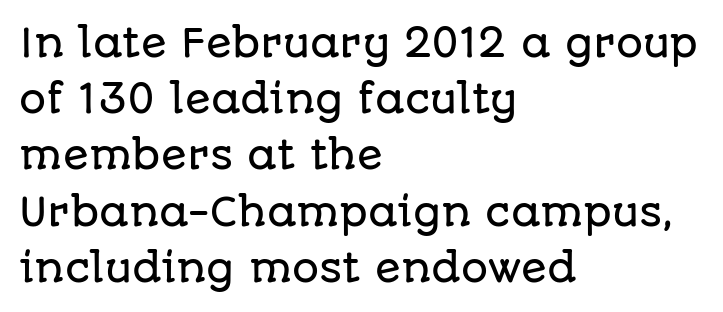
The image shows 38 px sans-serif type, upright; set left-aligned, normal line spacing (1.48x), normal letter spacing, not underlined; low stroke contrast and a large x-height.
